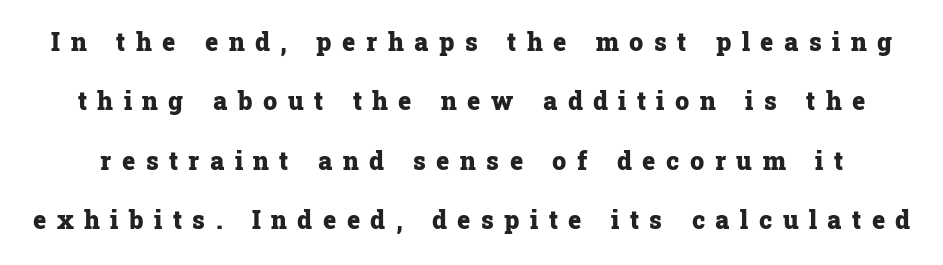
Q: Is the text bold? A: Yes.
Q: Is the text italic (slanted)? A: No, it is upright.
Q: Is the text underlined? A: No.
Q: Is the spacing between letters normal or unusually wide? A: Unusually wide.
Q: Is the spacing between lines tight, normal or loose? A: Loose.
